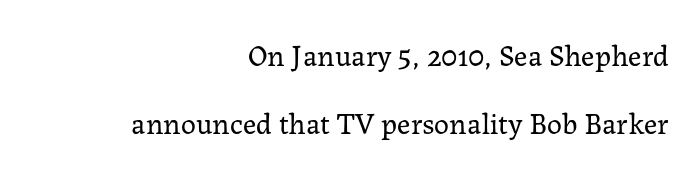
{"serif": "yes", "italic": "no", "bold": "no", "weight": "regular", "width": "normal", "stroke_contrast": "low", "x_height": "medium", "monospaced": "no", "underline": "no", "align": "right", "line_spacing": "loose", "line_spacing_ratio": 2.26, "letter_spacing": "normal", "letter_spacing_em": 0.0, "glyph_px": 30}
